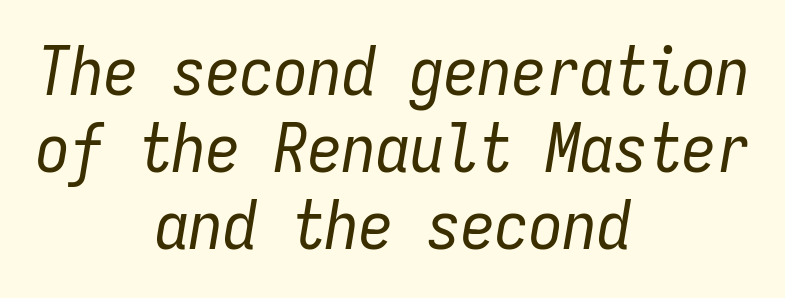
Q: Is the text bold? A: No.
Q: Is the text italic (slanted)? A: Yes, it leans right by about 9 degrees.
Q: Is the text underlined? A: No.
Q: How is the paragraph aligned? A: Centered.
Q: Is the spacing between letters normal or unusually wide? A: Normal.
Q: Is the spacing between lines tight, normal or loose? A: Tight.
Q: Width (condensed, normal, or wide)? A: Condensed.
Q: Stroke contrast? A: Low.
Q: x-height? A: Medium.
Q: Monospaced? A: Yes.
